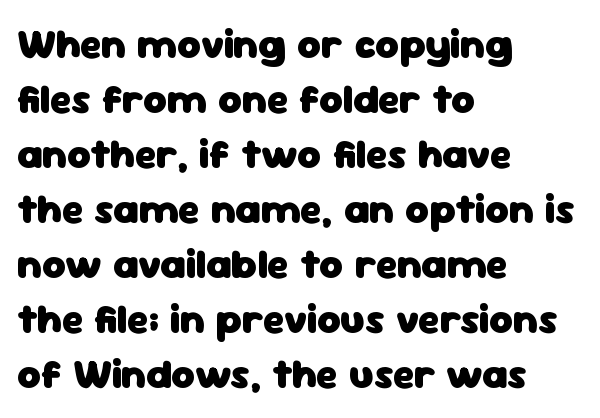
{"serif": "no", "italic": "no", "bold": "yes", "weight": "heavy", "width": "normal", "stroke_contrast": "low", "x_height": "medium", "monospaced": "no", "underline": "no", "align": "left", "line_spacing": "normal", "line_spacing_ratio": 1.34, "letter_spacing": "normal", "letter_spacing_em": 0.0, "glyph_px": 41}
